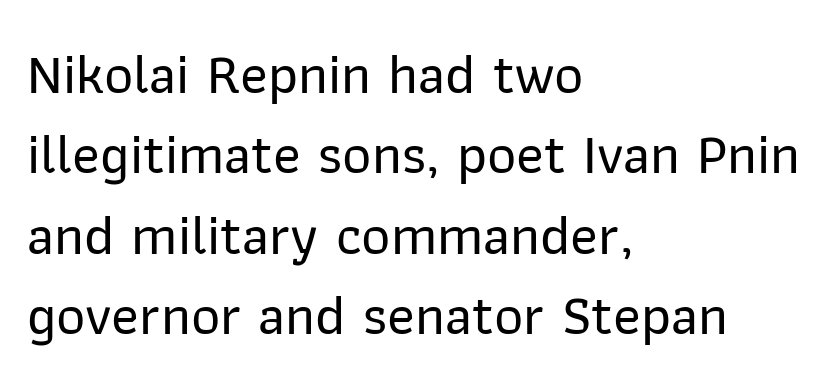
Q: Is the text italic (slanted)? A: No, it is upright.
Q: Is the typeface a serif or a sans-serif typeface? A: Sans-serif.
Q: Is the text underlined? A: No.
Q: How is the paragraph aligned? A: Left-aligned.
Q: Is the spacing between letters normal or unusually wide? A: Normal.
Q: Is the spacing between lines tight, normal or loose? A: Normal.
Q: Width (condensed, normal, or wide)? A: Normal.
Q: Stroke contrast? A: Low.
Q: x-height? A: Medium.
Q: Monospaced? A: No.
